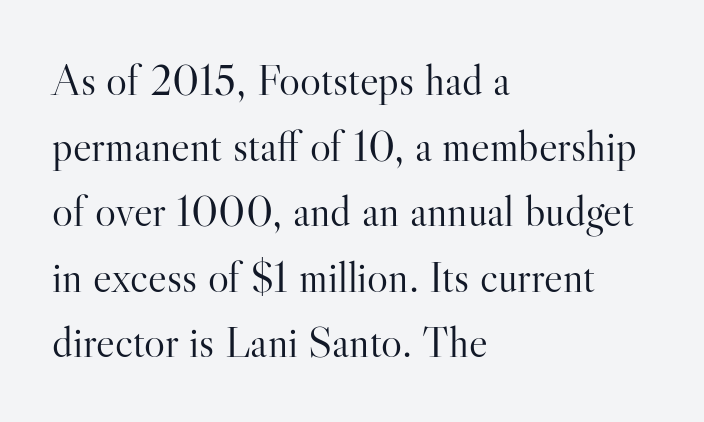
The image shows 44 px light serif type, upright; set left-aligned, normal line spacing (1.49x), normal letter spacing, not underlined; high stroke contrast and a small x-height.
